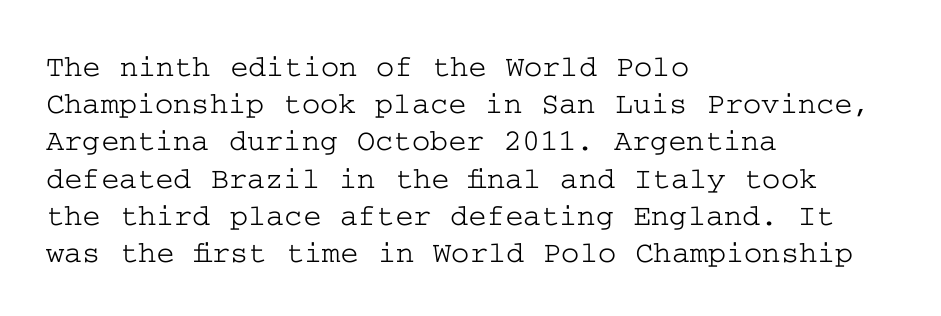
{"serif": "yes", "italic": "no", "width": "wide", "stroke_contrast": "low", "x_height": "medium", "underline": "no", "align": "left", "line_spacing_ratio": 1.2, "letter_spacing": "normal", "letter_spacing_em": 0.0, "glyph_px": 31}
